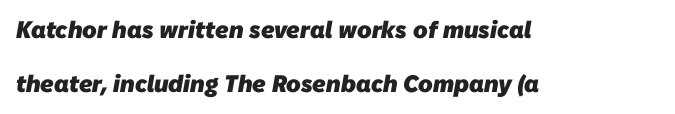
Q: Is the text bold? A: Yes.
Q: Is the text underlined? A: No.
Q: How is the paragraph aligned? A: Left-aligned.
Q: Is the spacing between letters normal or unusually wide? A: Normal.
Q: Is the spacing between lines tight, normal or loose? A: Loose.
